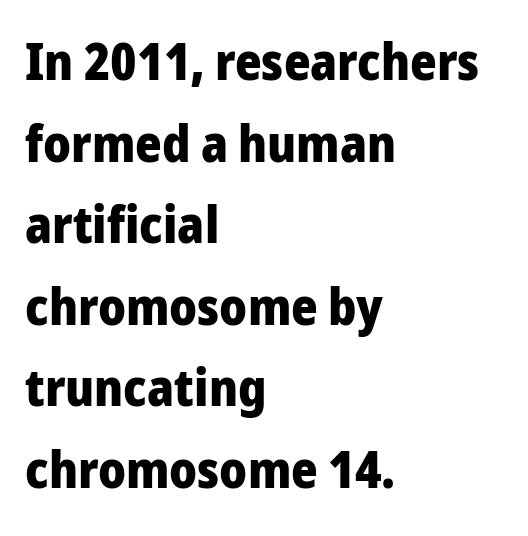
Leftover space on each line is placed entirely after the last word. The zone under the glyphs is completely vacant. This sample uses an upright cut, with every glyph sitting square on the baseline. Note the varied advance widths — an 'i' is clearly narrower than an 'm'. Is the letter spacing exaggerated? No — it looks like the ordinary default.
